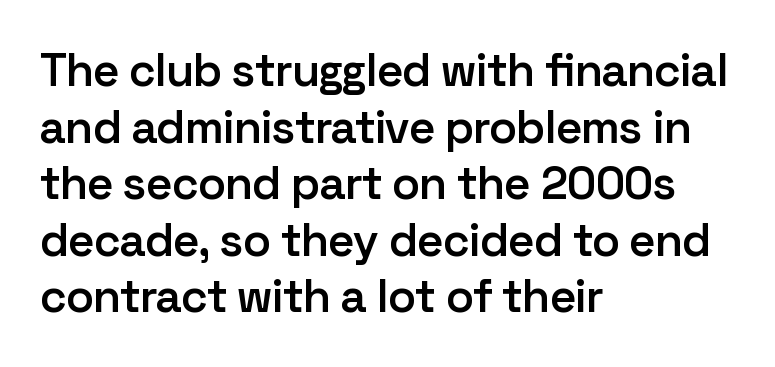
Plain, unruled lines of type. Caption: multi-line text, flush left, ragged right. Inter-character spacing is left at the font's built-in metrics. Classification — sans serif.
